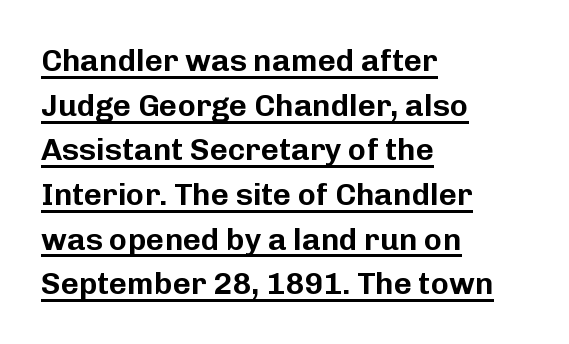
{"serif": "no", "italic": "no", "width": "normal", "stroke_contrast": "low", "x_height": "medium", "monospaced": "no", "underline": "yes", "align": "left", "line_spacing": "normal", "line_spacing_ratio": 1.44, "letter_spacing": "normal", "letter_spacing_em": 0.0, "glyph_px": 31}
